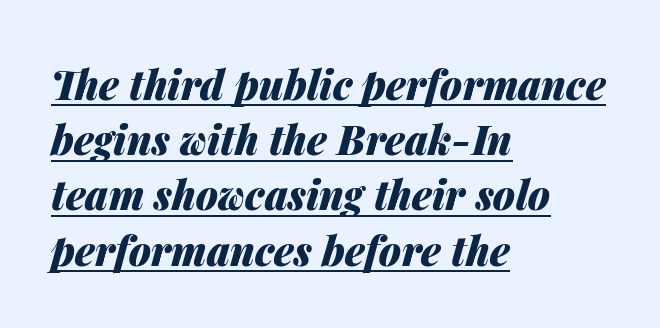
Q: Is the text bold? A: Yes.
Q: Is the text italic (slanted)? A: Yes, it leans right by about 14 degrees.
Q: Is the text underlined? A: Yes.
Q: How is the paragraph aligned? A: Left-aligned.
Q: Is the spacing between letters normal or unusually wide? A: Normal.
Q: Is the spacing between lines tight, normal or loose? A: Normal.
Q: Width (condensed, normal, or wide)? A: Normal.
Q: Stroke contrast? A: Medium.
Q: x-height? A: Medium.
Q: Monospaced? A: No.
